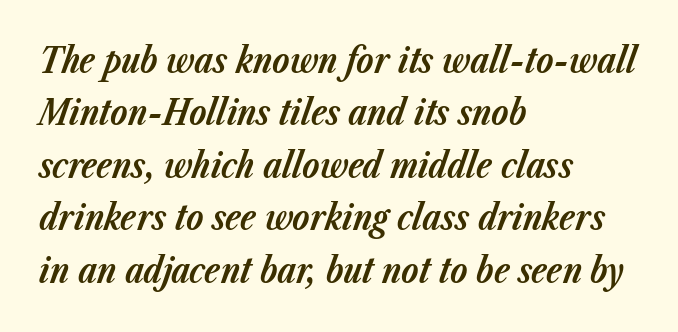
The image shows 35 px bold type, italic (leaning right); set left-aligned, normal line spacing (1.5x), normal letter spacing, not underlined; low stroke contrast and a medium x-height.
